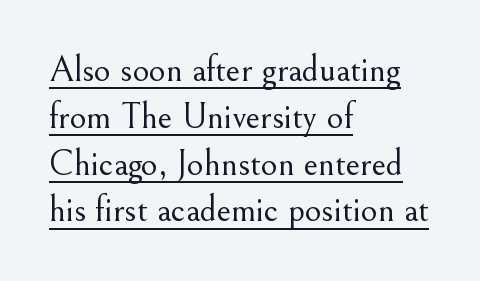
{"serif": "yes", "italic": "no", "bold": "no", "weight": "light", "width": "normal", "stroke_contrast": "medium", "x_height": "small", "monospaced": "no", "underline": "yes", "align": "left", "line_spacing": "normal", "line_spacing_ratio": 1.3, "letter_spacing": "normal", "letter_spacing_em": 0.0, "glyph_px": 36}
